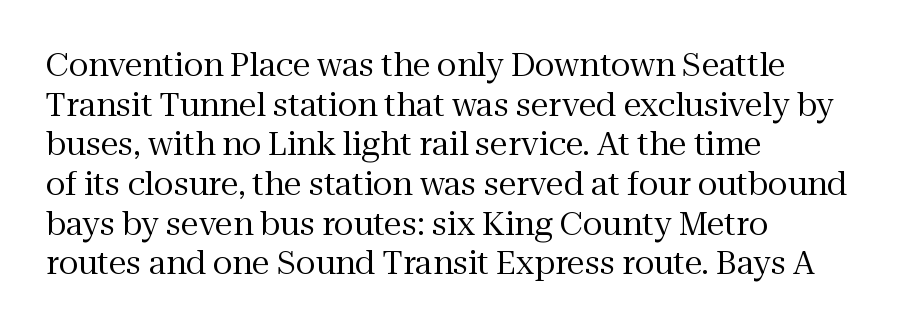
{"serif": "yes", "italic": "no", "bold": "no", "weight": "regular", "width": "normal", "stroke_contrast": "medium", "x_height": "medium", "monospaced": "no", "underline": "no", "align": "left", "line_spacing_ratio": 1.24, "letter_spacing": "normal", "letter_spacing_em": 0.0, "glyph_px": 32}
